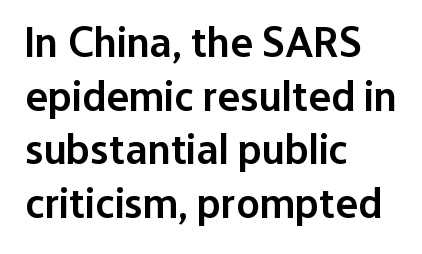
No word sits above an underline. What kind of face is this? One without serifs — a sans. Rendered with straight, roman letterforms. Compared with typical paragraphs, the rows here are spaced about the same. Compared with typical body copy, the letter spacing here is the same.
